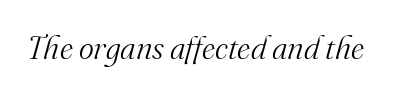
The image shows 32 px light serif type, italic (leaning right); set normal letter spacing, not underlined; medium stroke contrast and a small x-height.
